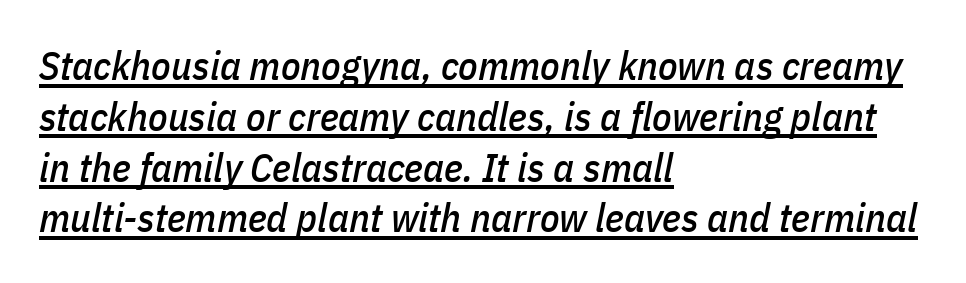
{"italic": "yes", "lean": "right", "slant_degrees": 11, "width": "condensed", "stroke_contrast": "low", "x_height": "medium", "monospaced": "no", "underline": "yes", "align": "left", "line_spacing": "normal", "line_spacing_ratio": 1.27, "letter_spacing": "normal", "letter_spacing_em": 0.0, "glyph_px": 40}
